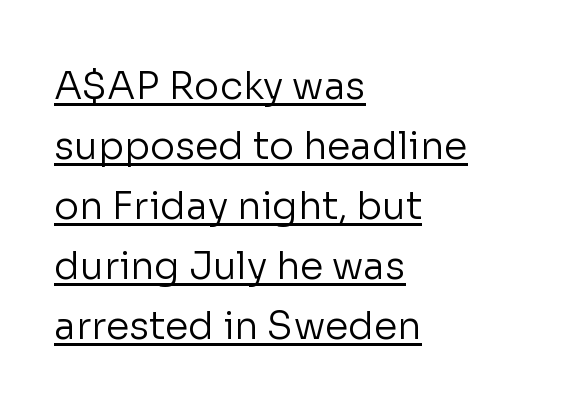
The passage shown is underscored from start to finish. Observe the absence of serifs on each vertical stroke in this sample. Each new line begins a customary step beneath the previous one. Weight: in the light-to-regular range.
